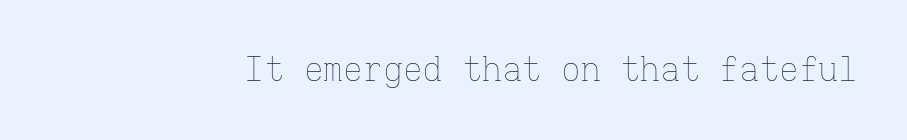
{"italic": "no", "bold": "no", "weight": "thin", "width": "normal", "stroke_contrast": "low", "x_height": "medium", "monospaced": "yes", "underline": "no", "letter_spacing": "normal", "letter_spacing_em": 0.0, "glyph_px": 33}
